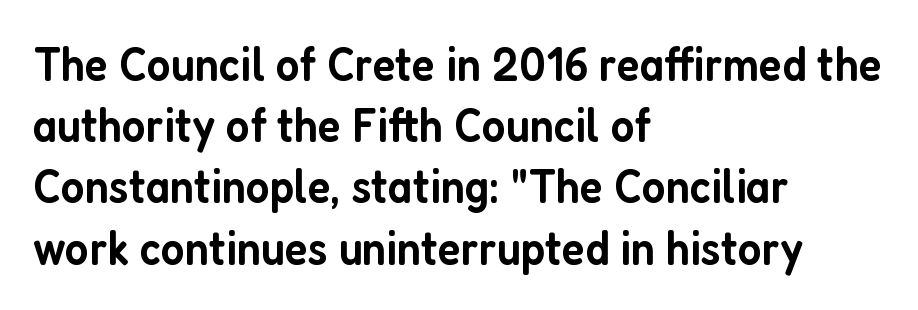
The image shows 49 px semibold, condensed sans-serif type, upright; set left-aligned, normal line spacing (1.25x), normal letter spacing, not underlined; low stroke contrast and a medium x-height.
